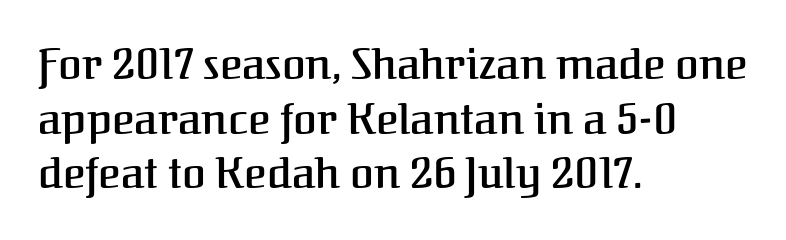
The image shows 43 px semibold serif type, upright; set left-aligned, normal line spacing (1.27x), normal letter spacing, not underlined; medium stroke contrast and a medium x-height.
